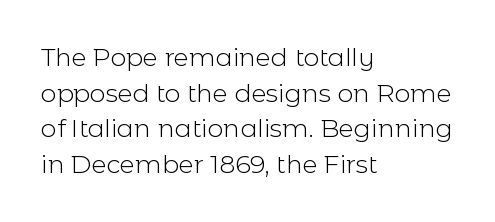
Q: Is the text bold? A: No.
Q: Is the text italic (slanted)? A: No, it is upright.
Q: Is the text underlined? A: No.
Q: How is the paragraph aligned? A: Left-aligned.
Q: Is the spacing between letters normal or unusually wide? A: Normal.
Q: Is the spacing between lines tight, normal or loose? A: Normal.
